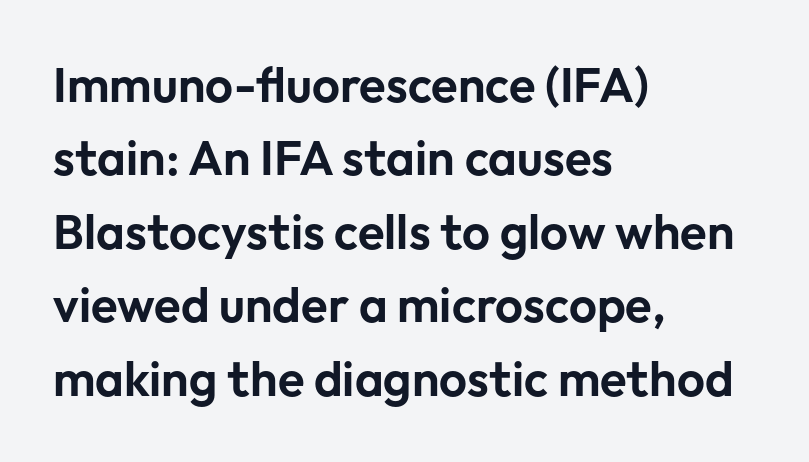
Normally led — the rows are evenly, conventionally spaced. Line beginnings align vertically; line endings do not. I'd call this a sans setting — the letters go barefoot. Underline: absent.
